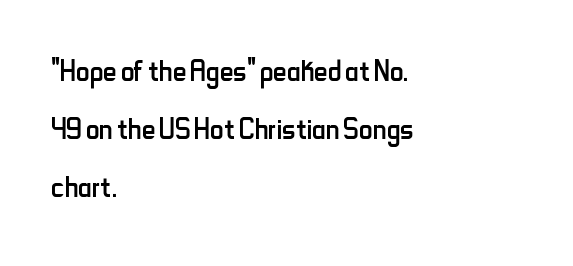
{"serif": "no", "italic": "no", "bold": "no", "weight": "regular", "width": "condensed", "stroke_contrast": "low", "x_height": "small", "monospaced": "no", "underline": "no", "align": "left", "line_spacing": "normal", "line_spacing_ratio": 1.52, "letter_spacing": "normal", "letter_spacing_em": 0.0, "glyph_px": 38}
